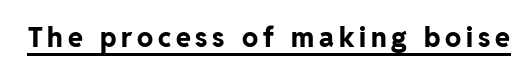
The image shows 27 px bold type, upright; set underlined.
